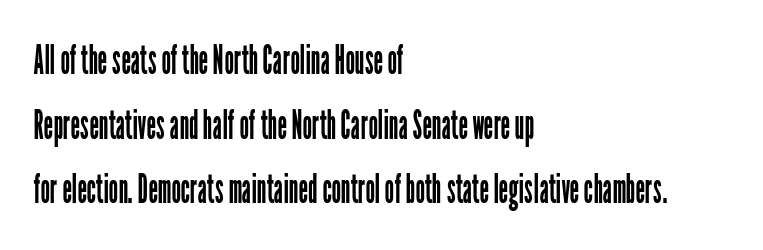
Each word holds together tightly as a unit, with standard inter-letter gaps. The face looks like a standard text weight, possibly lighter. Vertically, the passage feels balanced, rows spaced as you'd expect. Every row of glyphs begins at an identical x-position on the left.
